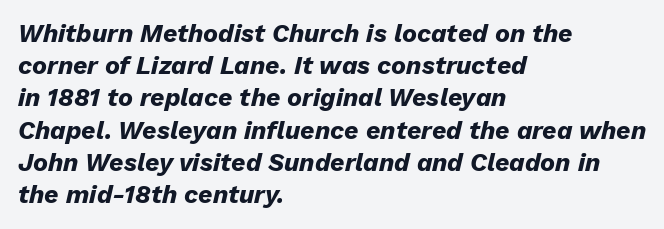
Q: Is the text bold? A: Yes.
Q: Is the text italic (slanted)? A: Yes, it leans right by about 13 degrees.
Q: Is the text underlined? A: No.
Q: How is the paragraph aligned? A: Left-aligned.
Q: Is the spacing between letters normal or unusually wide? A: Normal.
Q: Is the spacing between lines tight, normal or loose? A: Normal.
